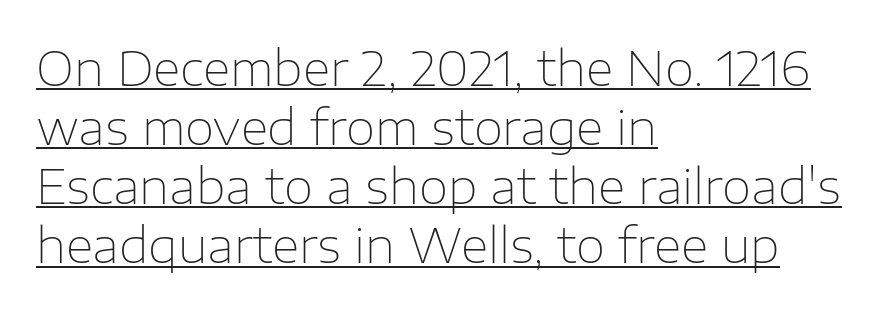
The image shows 48 px thin sans-serif type, upright; set left-aligned, line spacing 1.23x, normal letter spacing, underlined; low stroke contrast and a medium x-height.
